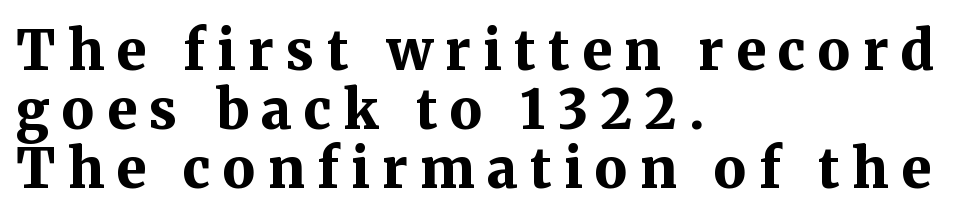
Is the type bold? Yes — the strokes are clearly thick and heavy. The passage shown is typed in a proportional face where columns would drift. If you drew a line through each stem, it would be perfectly vertical. The rendering anchors every line to the left-hand side. Little horizontal feet cap the strokes, marking this as serif type.
